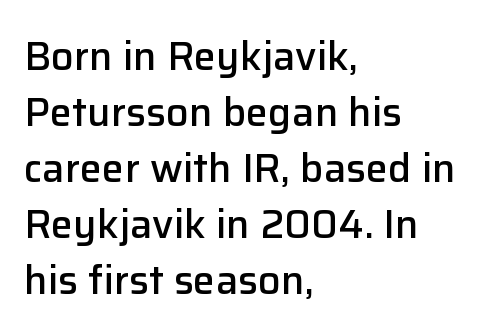
The passage shown has conventional tracking throughout. The rendering shows plain stroke endings on the letterforms — a sans-serif design. One glance says typical: line gaps are just what's usual. The passage shown is not underscored anywhere. Note the varied advance widths — an 'i' is clearly narrower than an 'm'. This is moderately heavy type, rendered in semibold.
